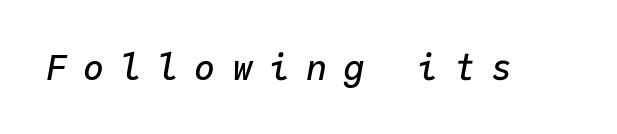
Q: Is the text bold? A: Semi-bold.
Q: Is the text italic (slanted)? A: Yes, it leans right by about 9 degrees.
Q: Is the text underlined? A: No.
Q: Is the spacing between letters normal or unusually wide? A: Unusually wide.
Q: Width (condensed, normal, or wide)? A: Normal.
Q: Stroke contrast? A: Low.
Q: x-height? A: Medium.
Q: Monospaced? A: Yes.
